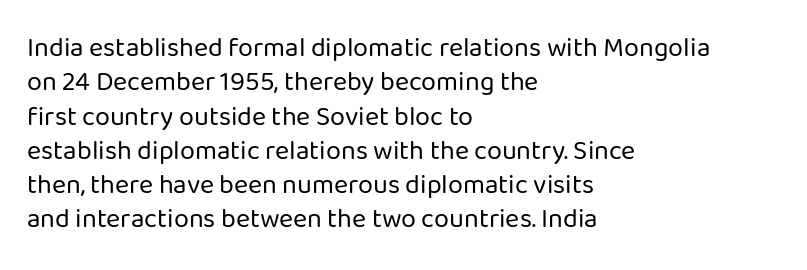
The letterforms sit at book weight or below. Honestly, the letter spacing is just normal — you wouldn't notice it. The type sits square on the baseline with zero lean. Unmarked baselines from the first word to the last. The text block is weighted toward the left margin, trailing off unevenly rightward. The designer left line spacing at the default.
